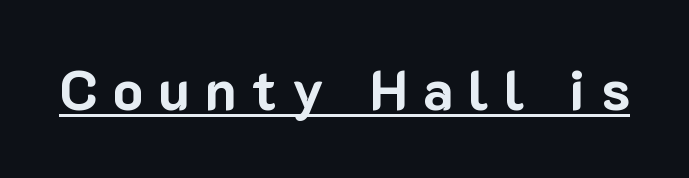
A continuous stroke trails under the words, as in a hyperlink. The rendering uses natural spacing where letterforms have individual widths. Here the glyphs are tracked loosely, breaking word shapes into spaced letters. In terms of letterform style, serifs are entirely absent.
